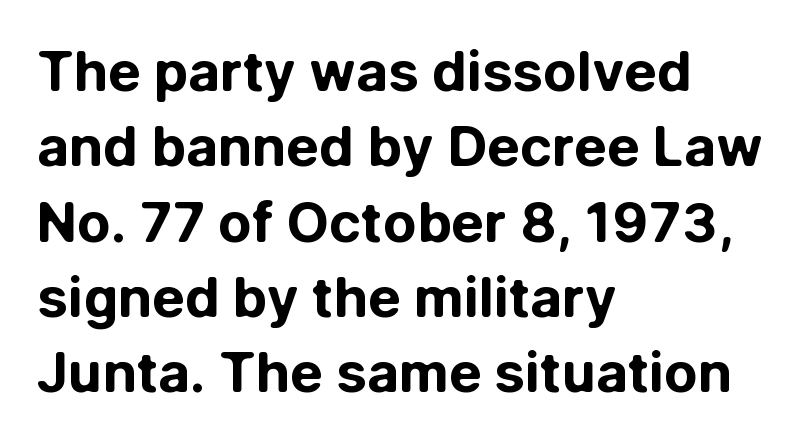
{"serif": "no", "italic": "no", "bold": "yes", "weight": "bold", "width": "normal", "stroke_contrast": "low", "x_height": "medium", "monospaced": "no", "underline": "no", "align": "left", "line_spacing": "normal", "line_spacing_ratio": 1.37, "letter_spacing": "normal", "letter_spacing_em": 0.0, "glyph_px": 55}
